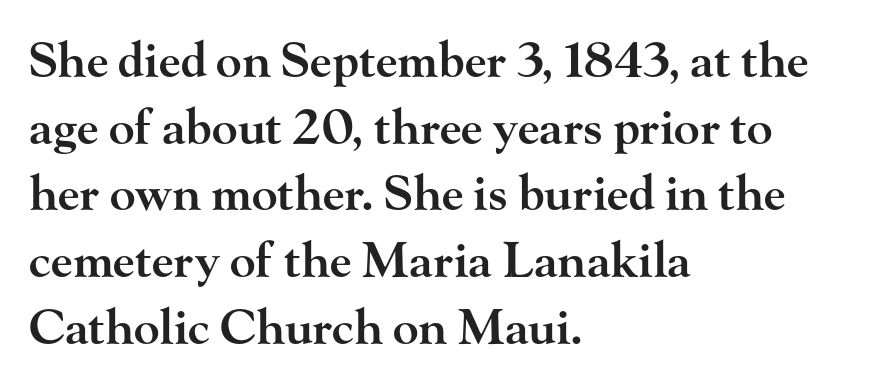
{"serif": "yes", "italic": "no", "bold": "semi", "weight": "semibold", "width": "wide", "stroke_contrast": "high", "x_height": "small", "monospaced": "no", "underline": "no", "align": "left", "line_spacing": "normal", "line_spacing_ratio": 1.39, "letter_spacing": "normal", "letter_spacing_em": 0.0, "glyph_px": 48}
